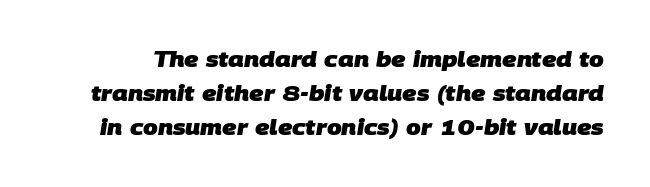
The image shows 21 px bold type; set normal line spacing (1.62x), normal letter spacing, not underlined.
